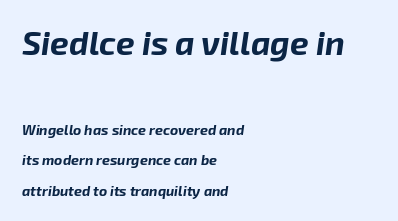
The image shows 33 px bold type, italic (leaning right); set left-aligned, loose line spacing (2.19x), normal letter spacing, not underlined; the first (top) block is 2.36x larger; low stroke contrast and a medium x-height.
